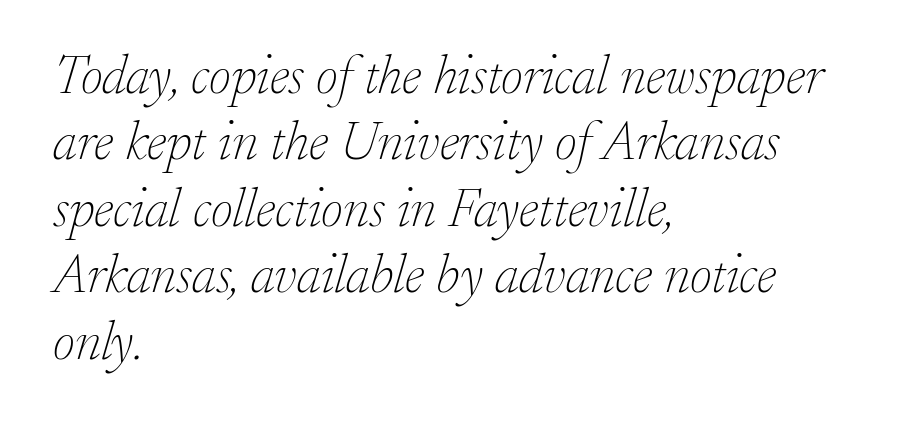
All the whitespace from short lines collects on the right. Rule under the text: the space is simply empty. Stroke mass is kept to a normal reading level or below. Spacing verdict: proportional, widths tailored to each character.
